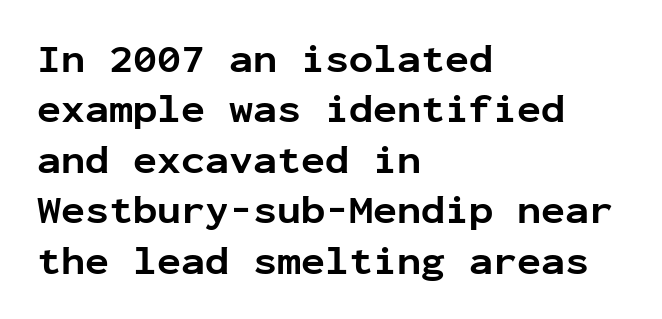
Q: Is the text bold? A: Yes.
Q: Is the text italic (slanted)? A: No, it is upright.
Q: Is the typeface a serif or a sans-serif typeface? A: Sans-serif.
Q: Is the text underlined? A: No.
Q: How is the paragraph aligned? A: Left-aligned.
Q: Is the spacing between letters normal or unusually wide? A: Normal.
Q: Is the spacing between lines tight, normal or loose? A: Normal.
Q: Width (condensed, normal, or wide)? A: Normal.
Q: Stroke contrast? A: Low.
Q: x-height? A: Medium.
Q: Monospaced? A: Yes.
